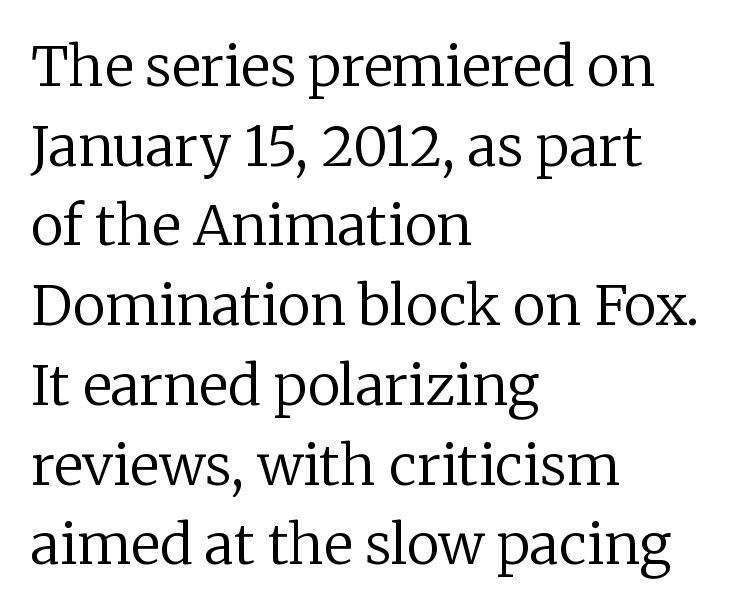
The image shows 55 px regular-weight serif type, upright; set left-aligned, normal line spacing (1.45x), normal letter spacing, not underlined; low stroke contrast and a medium x-height.
